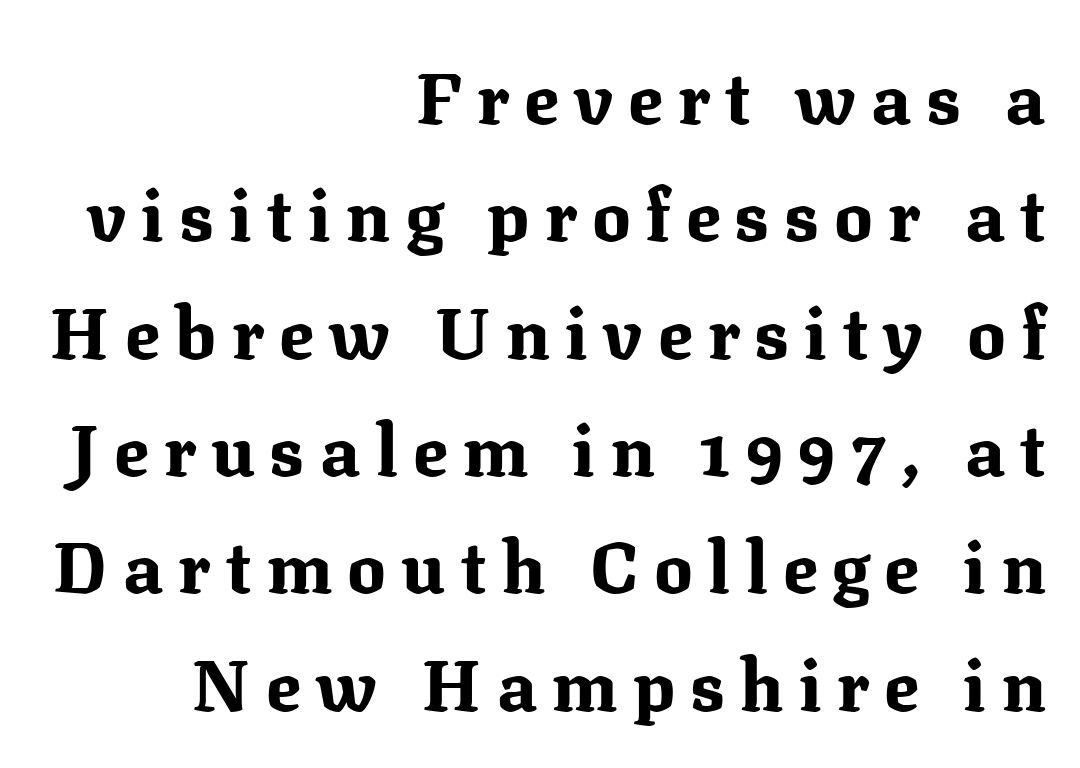
Q: Is the text bold? A: Yes.
Q: Is the text italic (slanted)? A: No, it is upright.
Q: Is the typeface a serif or a sans-serif typeface? A: Serif.
Q: Is the text underlined? A: No.
Q: How is the paragraph aligned? A: Right-aligned.
Q: Is the spacing between letters normal or unusually wide? A: Unusually wide.
Q: Is the spacing between lines tight, normal or loose? A: Normal.
Q: Width (condensed, normal, or wide)? A: Normal.
Q: Stroke contrast? A: Medium.
Q: x-height? A: Medium.
Q: Monospaced? A: No.
